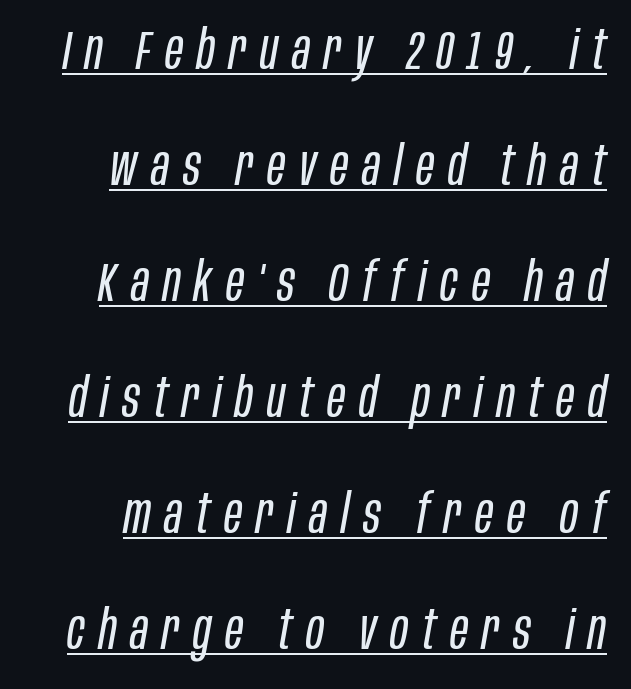
This is oblique type, the kind used for emphasis or titles. Baseline-to-baseline distance is far greater than the letter height. Loose tracking; the words dissolve into strings of separated letters. Is this a fixed-width face? No — the glyphs have proportional, varying widths. Descenders here cross a horizontal rule under the line.
